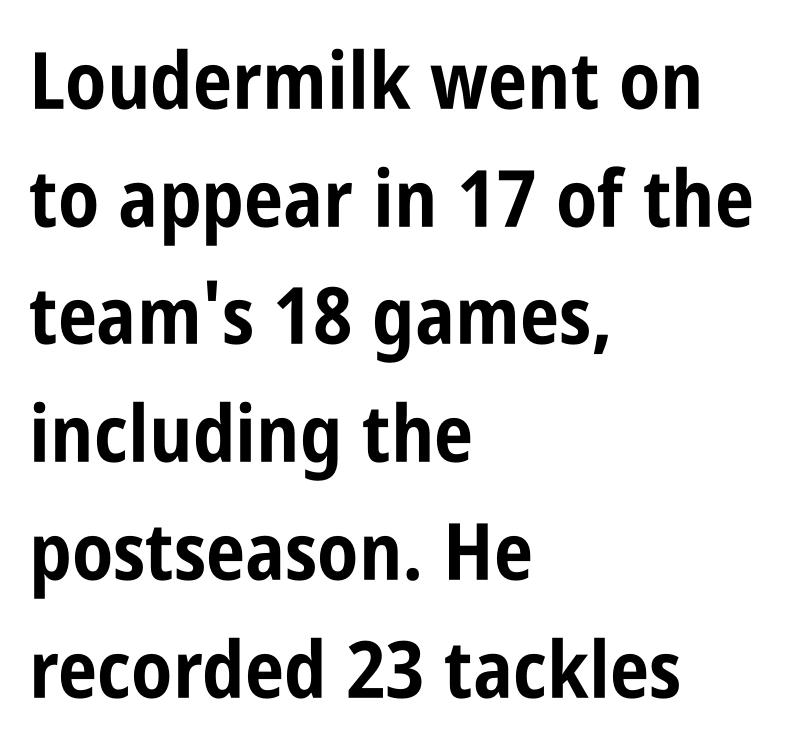
Q: Is the text bold? A: Yes.
Q: Is the text italic (slanted)? A: No, it is upright.
Q: Is the typeface a serif or a sans-serif typeface? A: Sans-serif.
Q: Is the text underlined? A: No.
Q: How is the paragraph aligned? A: Left-aligned.
Q: Is the spacing between letters normal or unusually wide? A: Normal.
Q: Is the spacing between lines tight, normal or loose? A: Normal.
Q: Width (condensed, normal, or wide)? A: Condensed.
Q: Stroke contrast? A: Low.
Q: x-height? A: Large.
Q: Monospaced? A: No.
